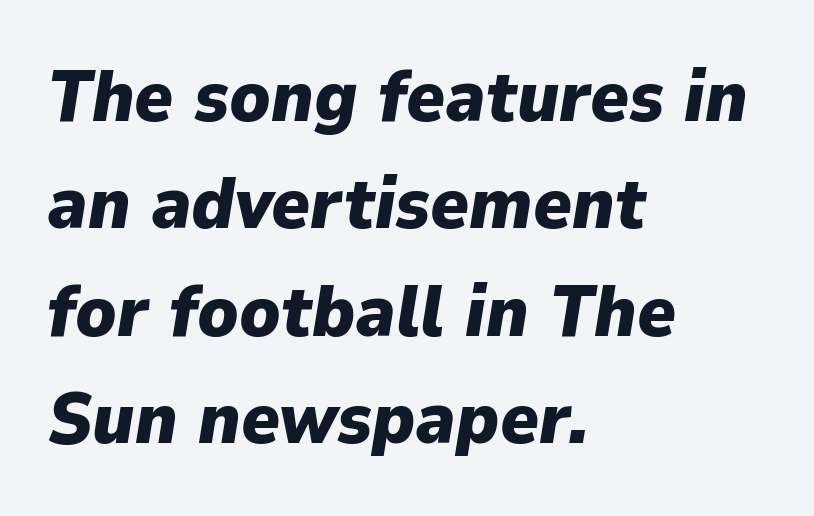
The image shows 73 px heavy type, italic (leaning right); set left-aligned, normal line spacing (1.47x), normal letter spacing, not underlined; low stroke contrast and a medium x-height.
